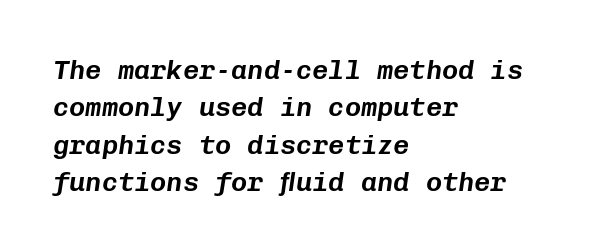
{"italic": "yes", "lean": "right", "slant_degrees": 8, "underline": "no", "align": "left", "line_spacing": "normal", "line_spacing_ratio": 1.38, "letter_spacing": "normal", "letter_spacing_em": 0.0, "glyph_px": 27}
